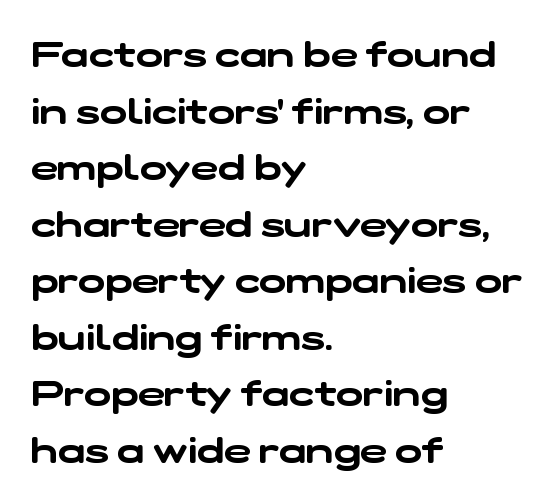
The image shows 36 px wide sans-serif type; set left-aligned, normal line spacing (1.57x), normal letter spacing, not underlined; low stroke contrast and a medium x-height.
